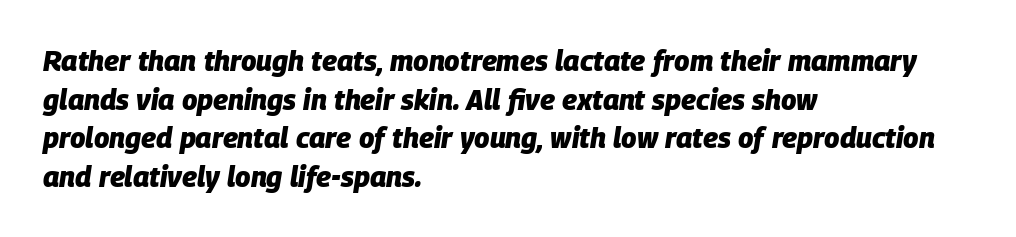
The horizontal fit of the characters is conventional and even. Each line starts at the same left margin while the right side varies. Is this a fixed-width face? No — the glyphs have proportional, varying widths. The lettering tilts uniformly, giving the passage an italic look.
